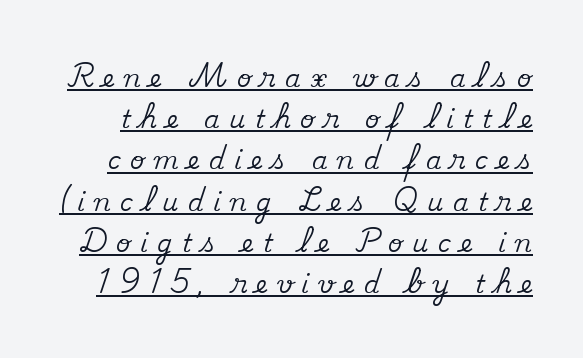
{"underline": "yes", "line_spacing": "normal", "line_spacing_ratio": 1.65, "letter_spacing": "wide", "letter_spacing_em": 0.38, "glyph_px": 25}
